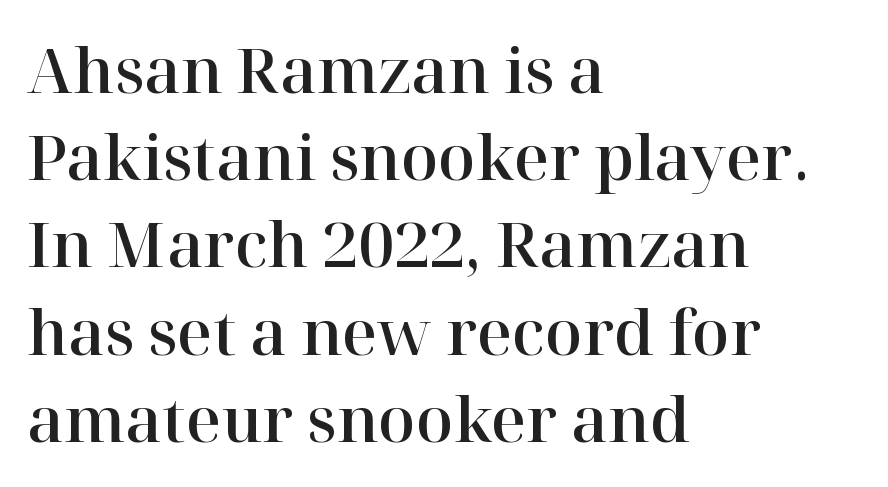
Q: Is the text italic (slanted)? A: No, it is upright.
Q: Is the typeface a serif or a sans-serif typeface? A: Serif.
Q: Is the text underlined? A: No.
Q: How is the paragraph aligned? A: Left-aligned.
Q: Is the spacing between letters normal or unusually wide? A: Normal.
Q: Is the spacing between lines tight, normal or loose? A: Normal.
Q: Width (condensed, normal, or wide)? A: Normal.
Q: Stroke contrast? A: High.
Q: x-height? A: Medium.
Q: Monospaced? A: No.
